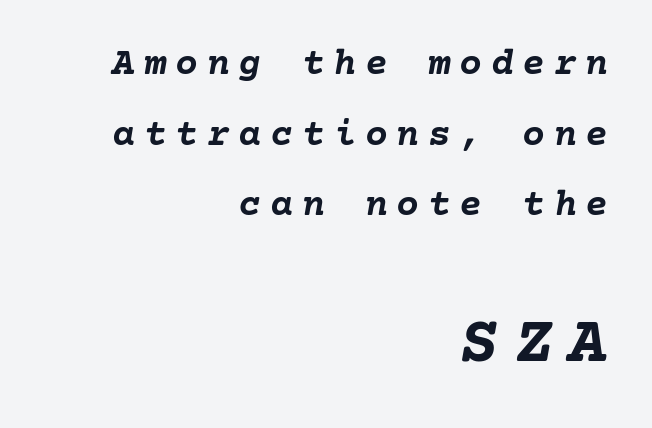
The second block has been scaled up relative to the first. In terms of weight, the rendering is a true, heavy bold. Observe the lean: these are italic letterforms. Spacing between characters has been opened up far beyond the box default.
